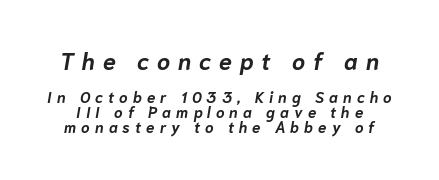
Q: Is the text bold? A: Yes.
Q: Is the text italic (slanted)? A: Yes, it leans right by about 10 degrees.
Q: Is the text underlined? A: No.
Q: Is the spacing between letters normal or unusually wide? A: Unusually wide.
Q: Is the spacing between lines tight, normal or loose? A: Tight.
Q: Which block of text is set in a larger size, the first (top) or the second (bottom)? A: The first (top) one.
